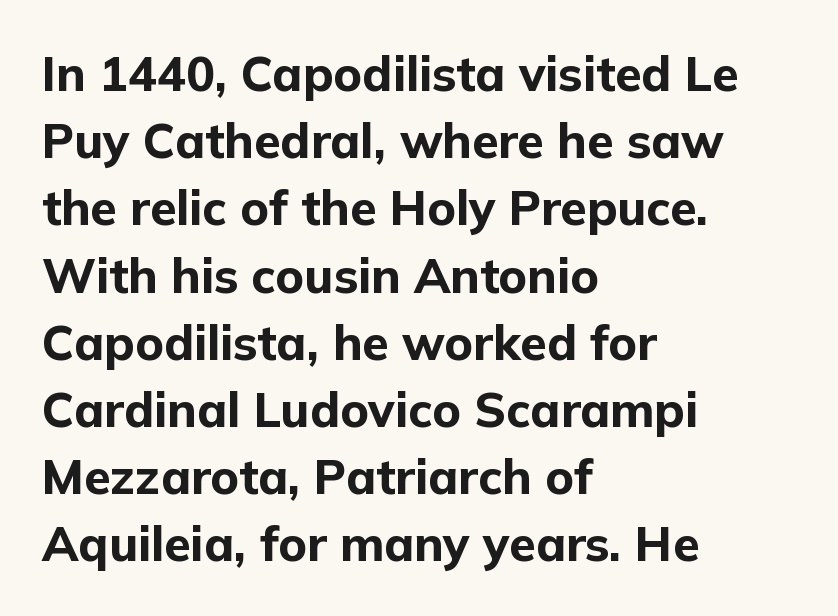
{"serif": "no", "italic": "no", "bold": "yes", "weight": "bold", "width": "normal", "stroke_contrast": "low", "x_height": "medium", "monospaced": "no", "underline": "no", "align": "left", "line_spacing": "normal", "line_spacing_ratio": 1.4, "letter_spacing": "normal", "letter_spacing_em": 0.0, "glyph_px": 48}
